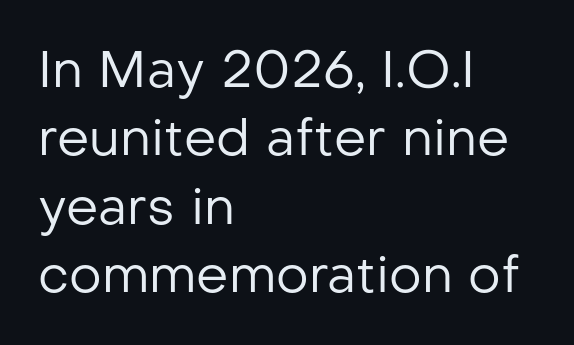
Q: Is the text bold? A: No.
Q: Is the text italic (slanted)? A: No, it is upright.
Q: Is the typeface a serif or a sans-serif typeface? A: Sans-serif.
Q: Is the text underlined? A: No.
Q: How is the paragraph aligned? A: Left-aligned.
Q: Is the spacing between letters normal or unusually wide? A: Normal.
Q: Is the spacing between lines tight, normal or loose? A: Normal.
Q: Width (condensed, normal, or wide)? A: Normal.
Q: Stroke contrast? A: Low.
Q: x-height? A: Medium.
Q: Monospaced? A: No.
